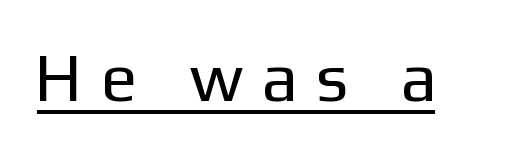
No heavy texture on the line: the type isn't bold. The typography opts for an upright posture over an oblique one. Grotesque or geometric, the face here clearly has no serifs. Here the glyphs are tracked loosely, breaking word shapes into spaced letters.
